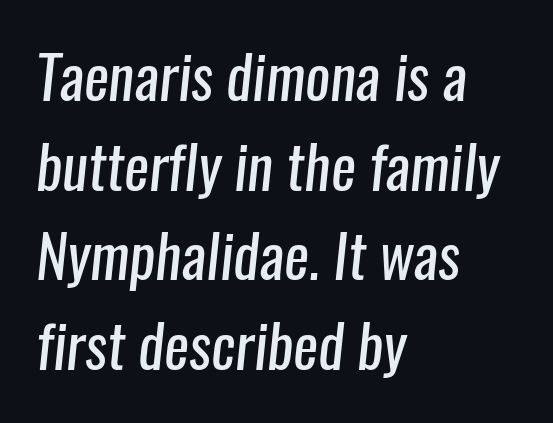
In terms of leading, this rendering sits right in the middle. Looks like regular typesetting: each glyph gets only the width it needs. Is the letter spacing exaggerated? No — it looks like the ordinary default. Check under the words: just untouched page.
